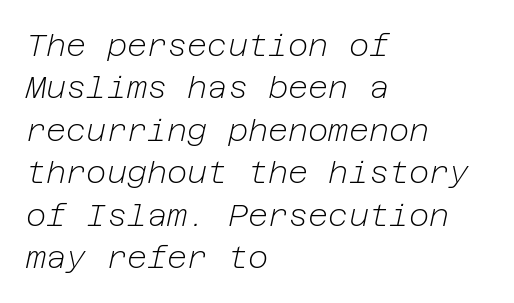
Q: Is the text bold? A: No.
Q: Is the text italic (slanted)? A: Yes, it leans right by about 12 degrees.
Q: Is the text underlined? A: No.
Q: How is the paragraph aligned? A: Left-aligned.
Q: Is the spacing between letters normal or unusually wide? A: Normal.
Q: Is the spacing between lines tight, normal or loose? A: Normal.
Q: Width (condensed, normal, or wide)? A: Normal.
Q: Stroke contrast? A: Low.
Q: x-height? A: Medium.
